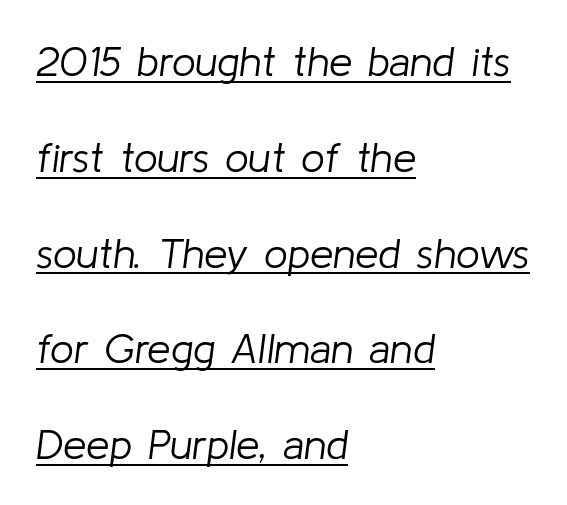
Think of a printed novel: that variable character pitch is what you see here. Each word holds together tightly as a unit, with standard inter-letter gaps. What decoration does the sample have? An underline. This is oblique type, the kind used for emphasis or titles.
